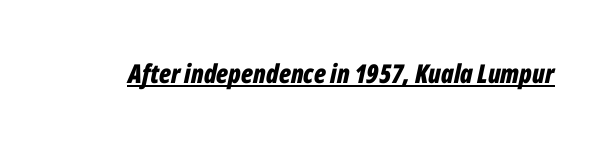
{"italic": "yes", "lean": "right", "slant_degrees": 12, "bold": "yes", "underline": "yes", "letter_spacing": "normal", "letter_spacing_em": 0.0, "glyph_px": 26}
